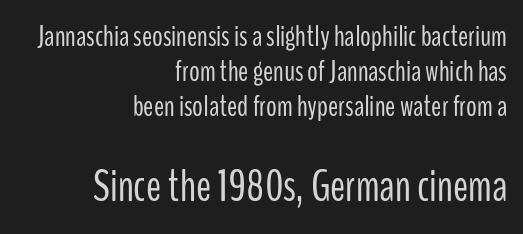
{"serif": "no", "italic": "no", "bold": "no", "weight": "light", "width": "condensed", "stroke_contrast": "low", "x_height": "medium", "monospaced": "no", "underline": "no", "align": "right", "line_spacing_ratio": 1.16, "letter_spacing": "normal", "letter_spacing_em": 0.0, "larger_block": "second", "size_ratio": 1.5, "glyph_px": 45}
